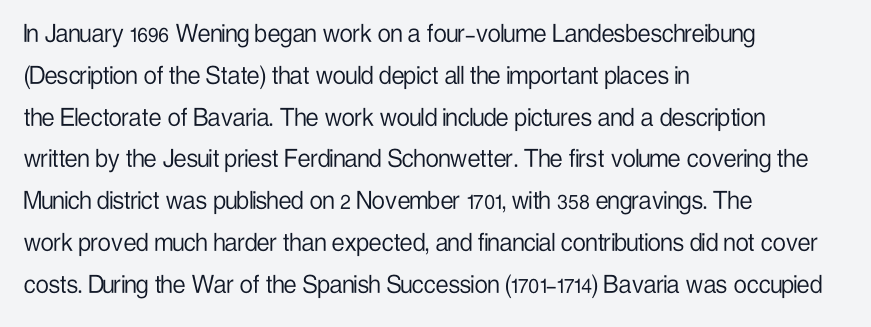
A typesetter would mark this as roman, not italic. The characters display no serif detailing; their extremities are plain. Is this a fixed-width face? No — the glyphs have proportional, varying widths. Line spacing here is normal. Leftover space on each line is placed entirely after the last word. Descenders hang freely into open space.
